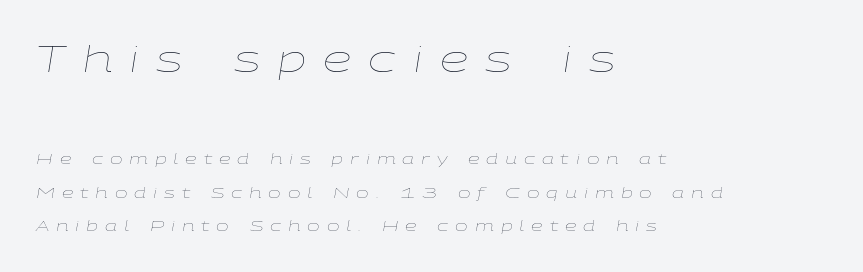
{"italic": "yes", "lean": "right", "slant_degrees": 9, "bold": "no", "weight": "thin", "width": "wide", "stroke_contrast": "low", "x_height": "medium", "monospaced": "no", "underline": "no", "align": "left", "line_spacing": "loose", "line_spacing_ratio": 2.25, "letter_spacing": "wide", "letter_spacing_em": 0.46, "larger_block": "first", "size_ratio": 2.47, "glyph_px": 37}
